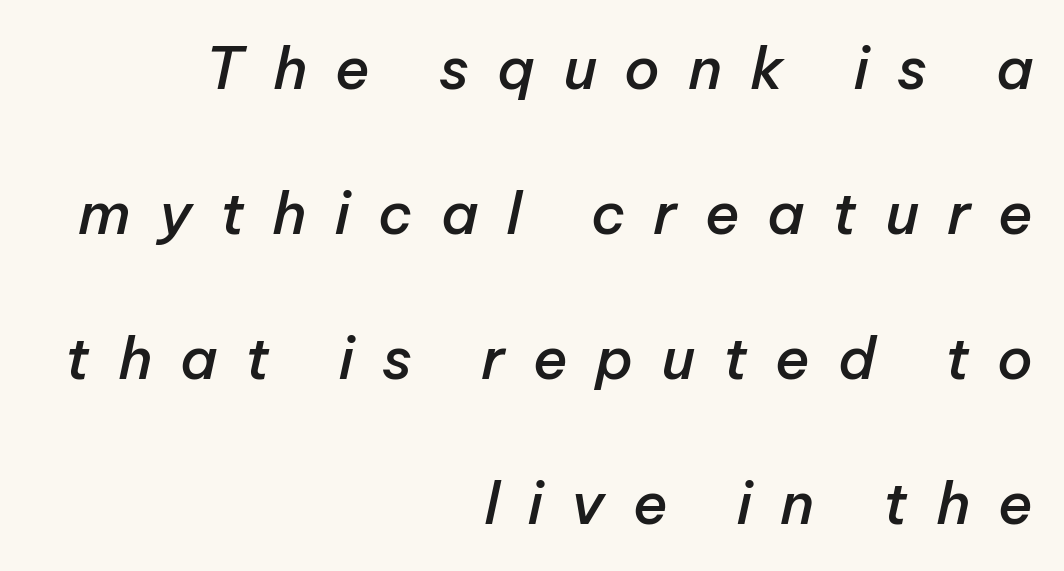
Q: Is the text bold? A: Semi-bold.
Q: Is the text italic (slanted)? A: Yes, it leans right by about 12 degrees.
Q: Is the text underlined? A: No.
Q: How is the paragraph aligned? A: Right-aligned.
Q: Is the spacing between letters normal or unusually wide? A: Unusually wide.
Q: Is the spacing between lines tight, normal or loose? A: Loose.
Q: Width (condensed, normal, or wide)? A: Normal.
Q: Stroke contrast? A: Low.
Q: x-height? A: Medium.
Q: Monospaced? A: No.
